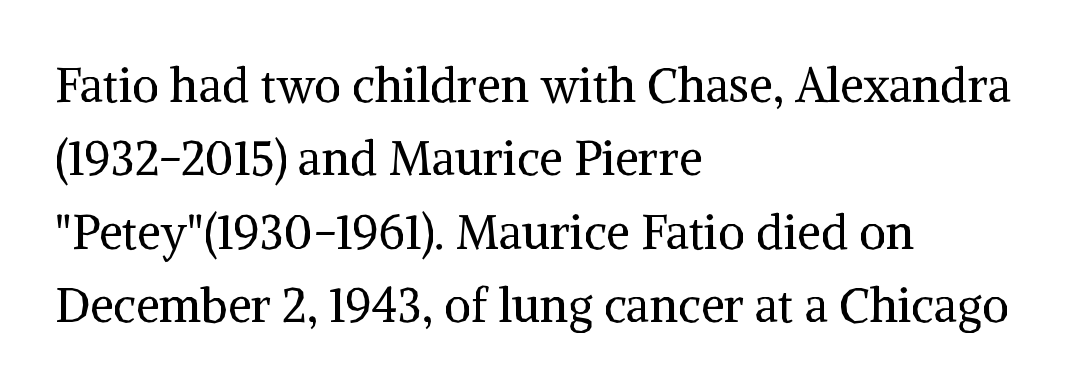
The image shows 47 px regular-weight serif type, upright; set left-aligned, normal line spacing (1.56x), normal letter spacing, not underlined; medium stroke contrast and a medium x-height.
